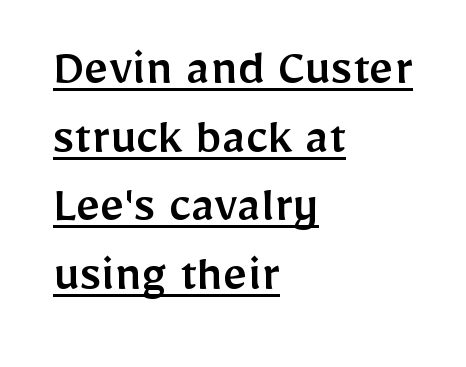
The image shows 54 px sans-serif type, upright; set left-aligned, normal line spacing (1.27x), normal letter spacing, underlined; low stroke contrast and a medium x-height.
